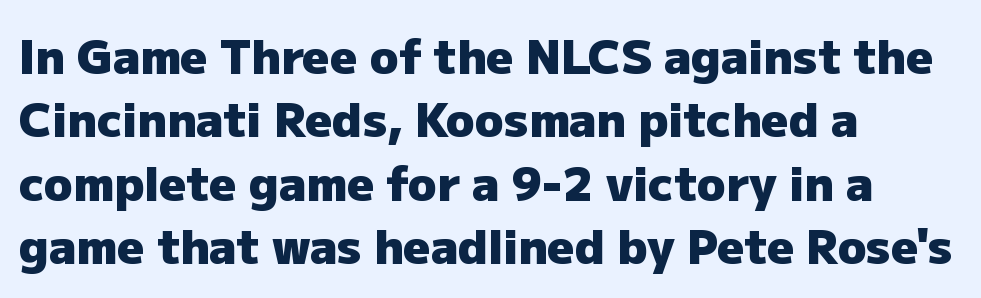
Q: Is the text bold? A: Yes.
Q: Is the text italic (slanted)? A: No, it is upright.
Q: Is the typeface a serif or a sans-serif typeface? A: Sans-serif.
Q: Is the text underlined? A: No.
Q: How is the paragraph aligned? A: Left-aligned.
Q: Is the spacing between letters normal or unusually wide? A: Normal.
Q: Is the spacing between lines tight, normal or loose? A: Normal.
Q: Width (condensed, normal, or wide)? A: Normal.
Q: Stroke contrast? A: Low.
Q: x-height? A: Medium.
Q: Monospaced? A: No.
